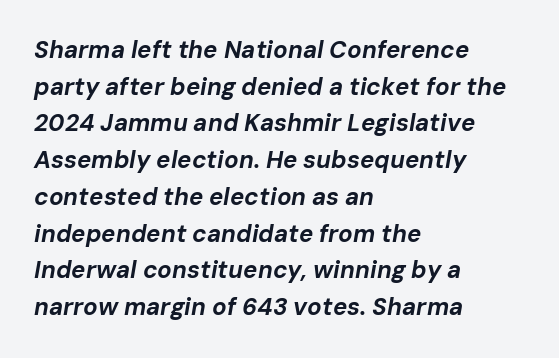
{"italic": "yes", "lean": "right", "slant_degrees": 10, "bold": "yes", "underline": "no", "align": "left", "line_spacing": "normal", "line_spacing_ratio": 1.53, "letter_spacing": "normal", "letter_spacing_em": 0.0, "glyph_px": 24}
